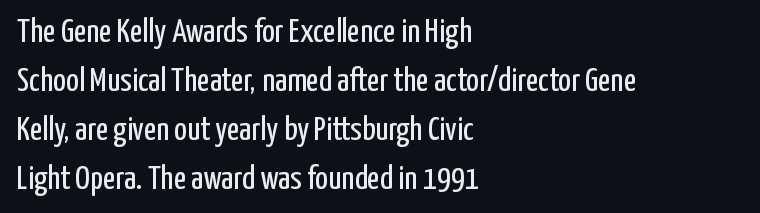
These lines are composed in type without serifs. The lines sit at an ordinary, default distance from one another. Stems and bowls with no extra thickness — not bold. Do the characters align in a grid? No, the font is proportional. Each word holds together tightly as a unit, with standard inter-letter gaps. The lettering holds an erect, upright posture throughout.
